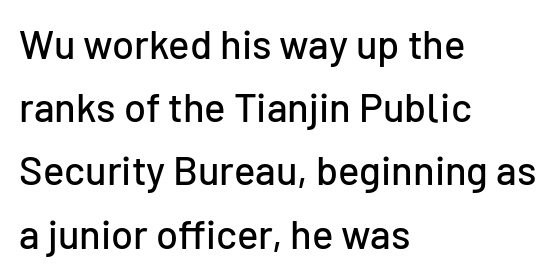
Vertically, the passage feels balanced, rows spaced as you'd expect. Ordinary non-slanted type is in use. Nobody drew a line under any word here. The rendering keeps characters at their native spacing. Line beginnings align vertically; line endings do not.
